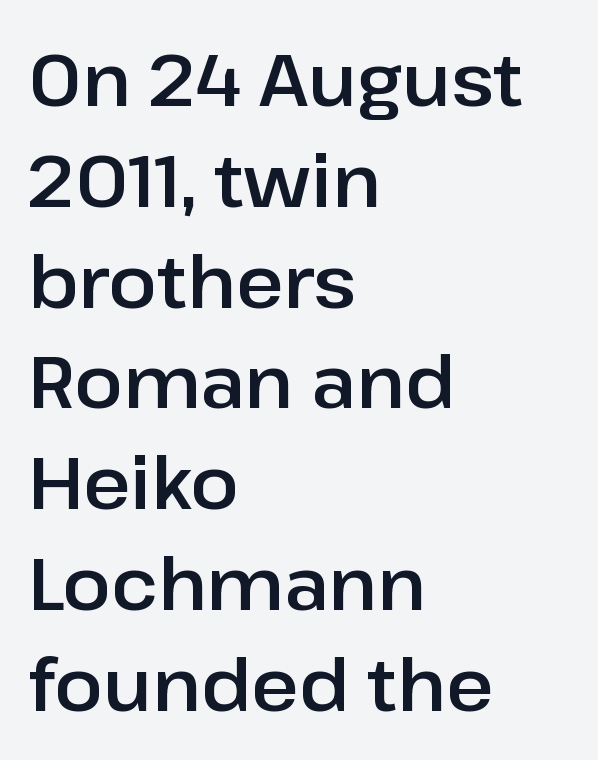
Q: Is the text italic (slanted)? A: No, it is upright.
Q: Is the typeface a serif or a sans-serif typeface? A: Sans-serif.
Q: Is the text underlined? A: No.
Q: How is the paragraph aligned? A: Left-aligned.
Q: Is the spacing between letters normal or unusually wide? A: Normal.
Q: Is the spacing between lines tight, normal or loose? A: Normal.
Q: Width (condensed, normal, or wide)? A: Normal.
Q: Stroke contrast? A: Low.
Q: x-height? A: Medium.
Q: Monospaced? A: No.
